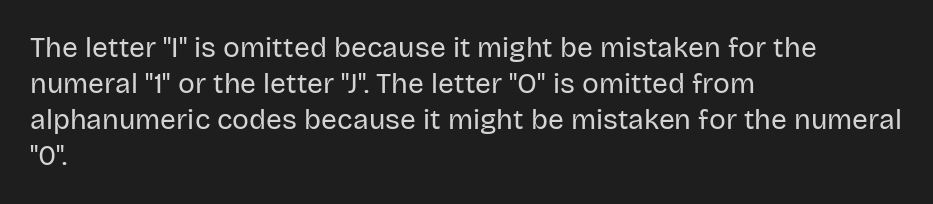
{"serif": "no", "italic": "no", "bold": "no", "weight": "regular", "width": "normal", "stroke_contrast": "low", "x_height": "large", "monospaced": "no", "underline": "no", "align": "left", "line_spacing": "normal", "line_spacing_ratio": 1.29, "letter_spacing": "normal", "letter_spacing_em": 0.0, "glyph_px": 28}
